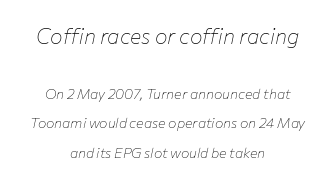
Quick note: interline space is abundant. The weight would be labelled regular, book, light, or lighter still. The paragraph shown floats in the horizontal middle. Characters are canted at an angle relative to the baseline's perpendicular. Default kerning and tracking; the words read as compact shapes.
